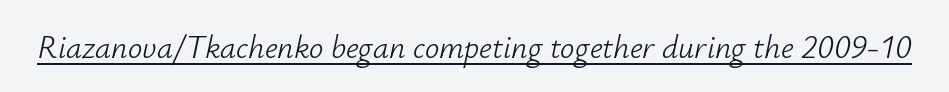
{"italic": "yes", "lean": "right", "slant_degrees": 12, "bold": "no", "weight": "light", "width": "normal", "stroke_contrast": "low", "x_height": "small", "monospaced": "no", "underline": "yes", "letter_spacing": "normal", "letter_spacing_em": 0.0, "glyph_px": 32}
